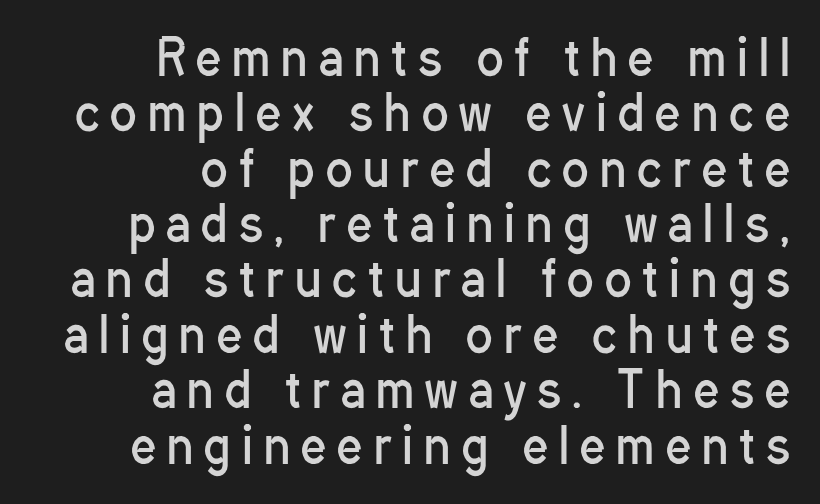
{"serif": "no", "italic": "no", "bold": "no", "weight": "regular", "width": "condensed", "stroke_contrast": "low", "x_height": "medium", "monospaced": "no", "underline": "no", "align": "right", "line_spacing": "tight", "line_spacing_ratio": 1.13, "letter_spacing": "wide", "letter_spacing_em": 0.23, "glyph_px": 49}
